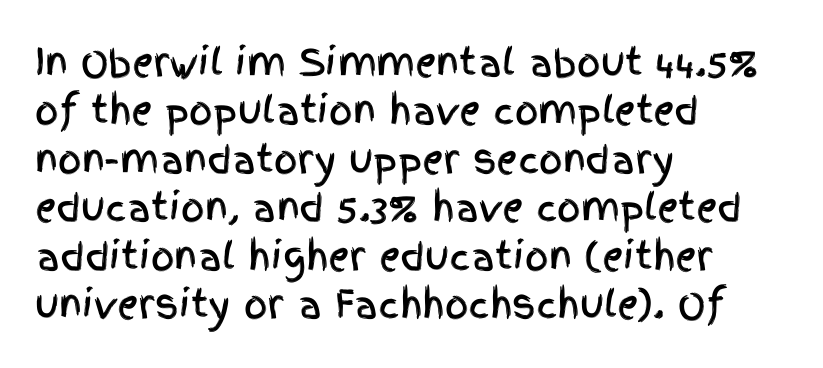
The image shows 37 px condensed sans-serif type, upright; set left-aligned, normal line spacing (1.31x), normal letter spacing, not underlined; a large x-height.
